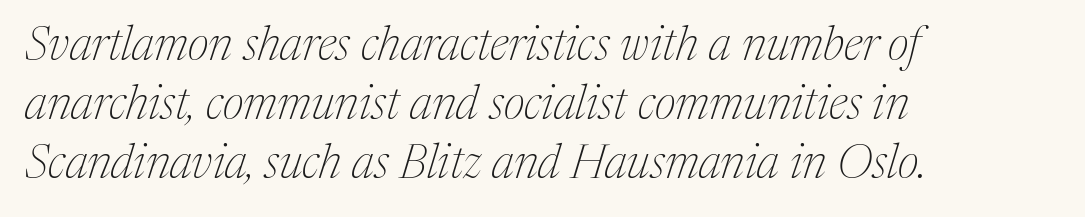
Q: Is the text bold? A: No.
Q: Is the text italic (slanted)? A: Yes, it leans right by about 17 degrees.
Q: Is the typeface a serif or a sans-serif typeface? A: Serif.
Q: Is the text underlined? A: No.
Q: How is the paragraph aligned? A: Left-aligned.
Q: Is the spacing between letters normal or unusually wide? A: Normal.
Q: Is the spacing between lines tight, normal or loose? A: Normal.
Q: Width (condensed, normal, or wide)? A: Normal.
Q: Stroke contrast? A: Medium.
Q: x-height? A: Medium.
Q: Monospaced? A: No.
